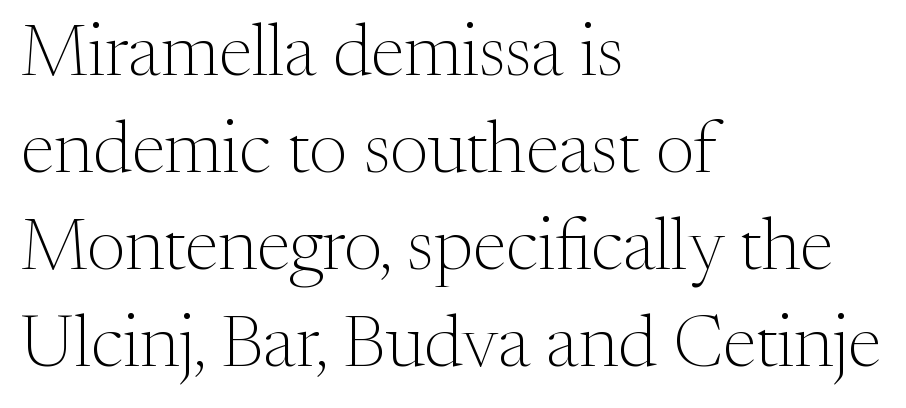
The image shows 73 px light serif type, upright; set left-aligned, normal line spacing (1.33x), normal letter spacing, not underlined; medium stroke contrast and a medium x-height.
